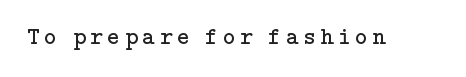
The image shows 24 px text type, upright; set unusually wide letter spacing (+0.2 em), not underlined.
